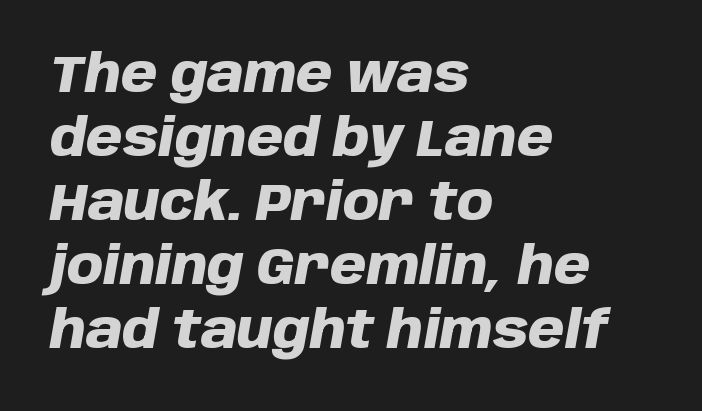
The image shows 52 px heavy type, italic (leaning right); set left-aligned, line spacing 1.23x, normal letter spacing, not underlined; low stroke contrast and a large x-height.
